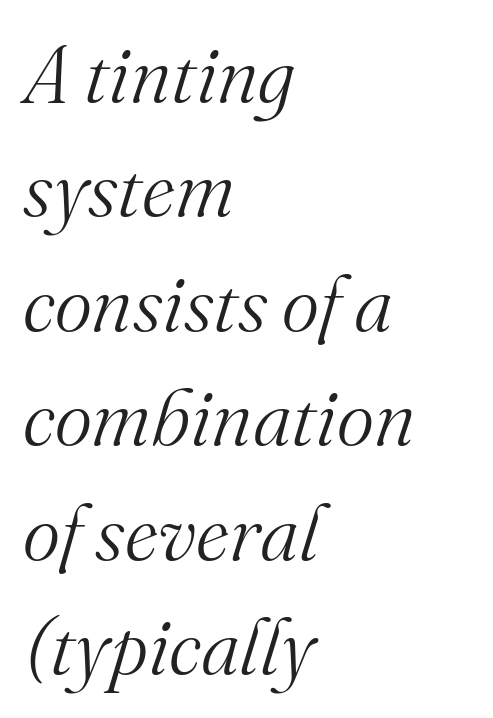
{"serif": "yes", "italic": "yes", "lean": "right", "slant_degrees": 16, "bold": "no", "weight": "light", "width": "normal", "stroke_contrast": "medium", "x_height": "small", "monospaced": "no", "underline": "no", "align": "left", "line_spacing": "normal", "line_spacing_ratio": 1.43, "letter_spacing": "normal", "letter_spacing_em": 0.0, "glyph_px": 80}
